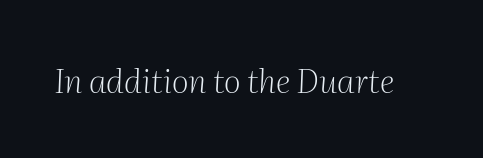
{"serif": "yes", "italic": "yes", "lean": "right", "slant_degrees": 2, "bold": "no", "weight": "light", "width": "normal", "stroke_contrast": "medium", "x_height": "medium", "monospaced": "no", "underline": "no", "letter_spacing": "normal", "letter_spacing_em": 0.0, "glyph_px": 33}
